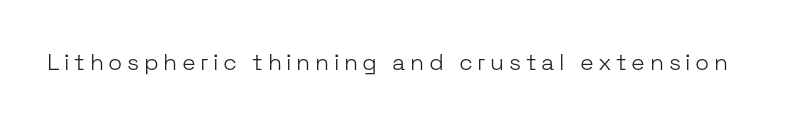
Does extra space separate the letters? Yes, quite a lot of it. This is not heavy type; no bold has been used. Upright lettering throughout. Glance below the letters and you will spot only blank space.
